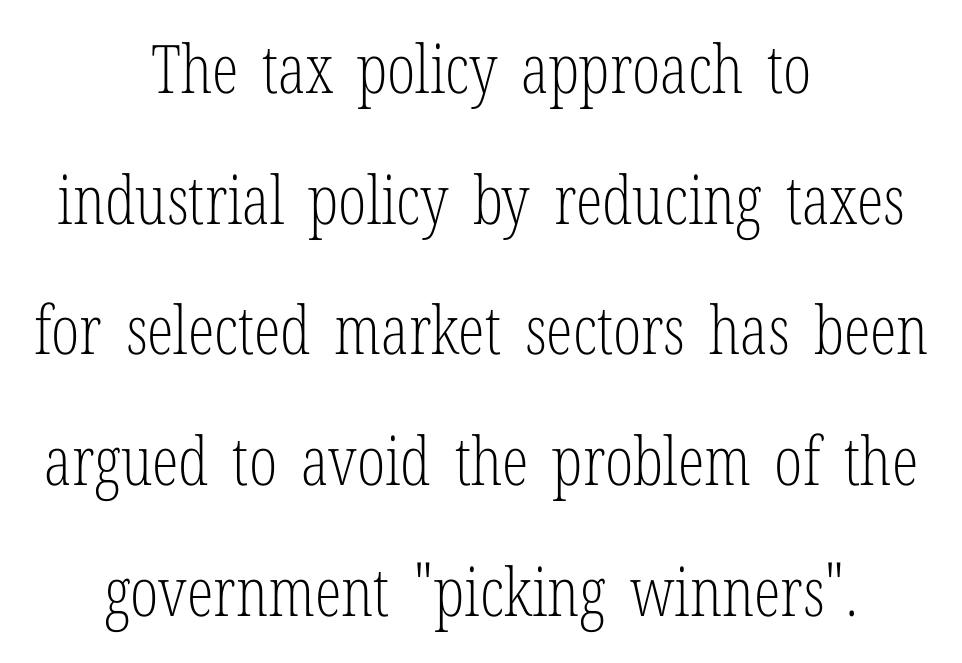
Nobody drew a line under any word here. Stroke terminals: seriffed. Both edges are ragged and mirror each other, which tells us the setting is centered. One glance says open: line gaps are wider than usual. Every character sits straight up, as roman type does.
